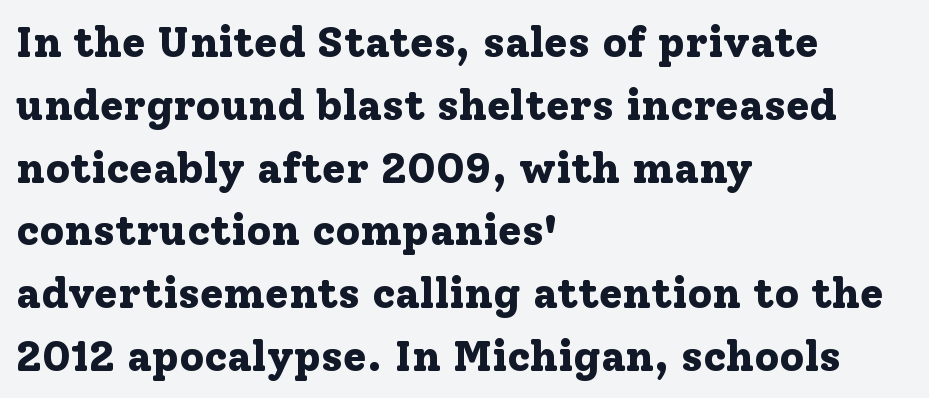
The lines in this sample share a left origin and differ only in where they stop. Look at the bottom of the vertical strokes: they flare into serifs here. Do the characters align in a grid? No, the font is proportional. This rendering leaves character spacing at its baseline value.
